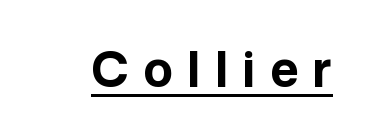
Q: Is the text bold? A: Yes.
Q: Is the text italic (slanted)? A: No, it is upright.
Q: Is the typeface a serif or a sans-serif typeface? A: Sans-serif.
Q: Is the text underlined? A: Yes.
Q: Is the spacing between letters normal or unusually wide? A: Unusually wide.
Q: Width (condensed, normal, or wide)? A: Normal.
Q: Stroke contrast? A: Low.
Q: x-height? A: Medium.
Q: Monospaced? A: No.
